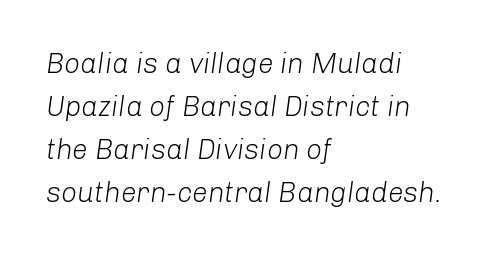
A typesetter would call this leading conventional body-copy spacing. Stems here are at most as thick as an everyday book face. Reading down the block, your eye returns to a fixed left position each line. The type is set solid horizontally, with unmodified tracking.
